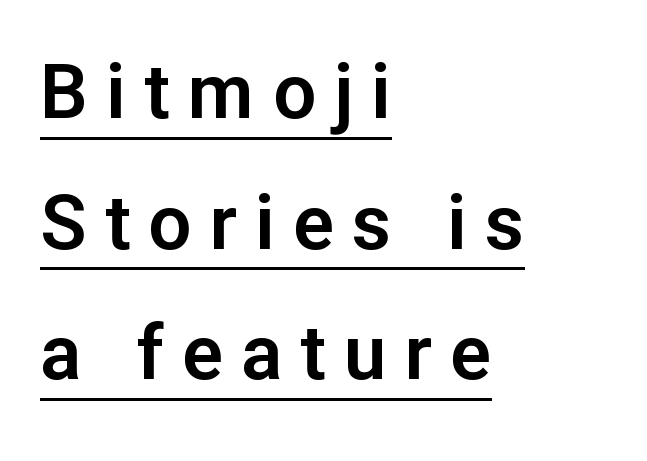
{"serif": "no", "italic": "no", "width": "normal", "stroke_contrast": "low", "x_height": "medium", "monospaced": "no", "underline": "yes", "align": "left", "line_spacing_ratio": 1.72, "letter_spacing": "wide", "letter_spacing_em": 0.24, "glyph_px": 76}
